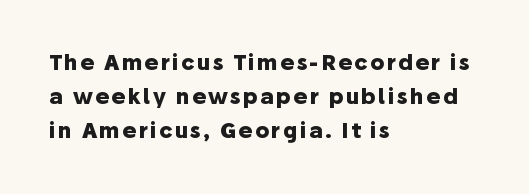
In terms of weight, the rendering is a true, heavy bold. The passage shown is not underscored anywhere. Quick note: not italic, upright. Compared with a centered layout, this one pins lines to the left instead. Reading down the column, the eye jumps a familiar distance to each next line.
